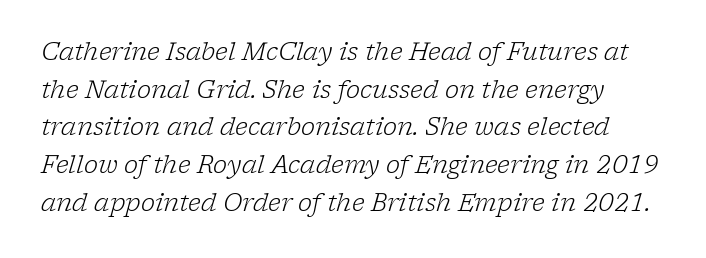
Q: Is the text bold? A: No.
Q: Is the text italic (slanted)? A: Yes, it leans right by about 17 degrees.
Q: Is the text underlined? A: No.
Q: Is the spacing between letters normal or unusually wide? A: Normal.
Q: Is the spacing between lines tight, normal or loose? A: Normal.
